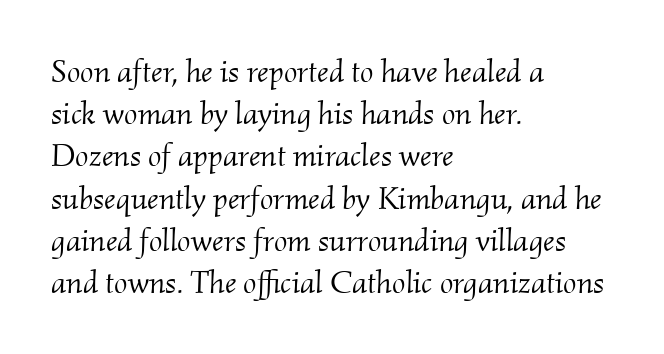
Q: Is the text bold? A: No.
Q: Is the text italic (slanted)? A: Yes, it leans right by about 2 degrees.
Q: Is the typeface a serif or a sans-serif typeface? A: Serif.
Q: Is the text underlined? A: No.
Q: How is the paragraph aligned? A: Left-aligned.
Q: Is the spacing between letters normal or unusually wide? A: Normal.
Q: Is the spacing between lines tight, normal or loose? A: Normal.
Q: Width (condensed, normal, or wide)? A: Normal.
Q: Stroke contrast? A: Medium.
Q: x-height? A: Small.
Q: Monospaced? A: No.
